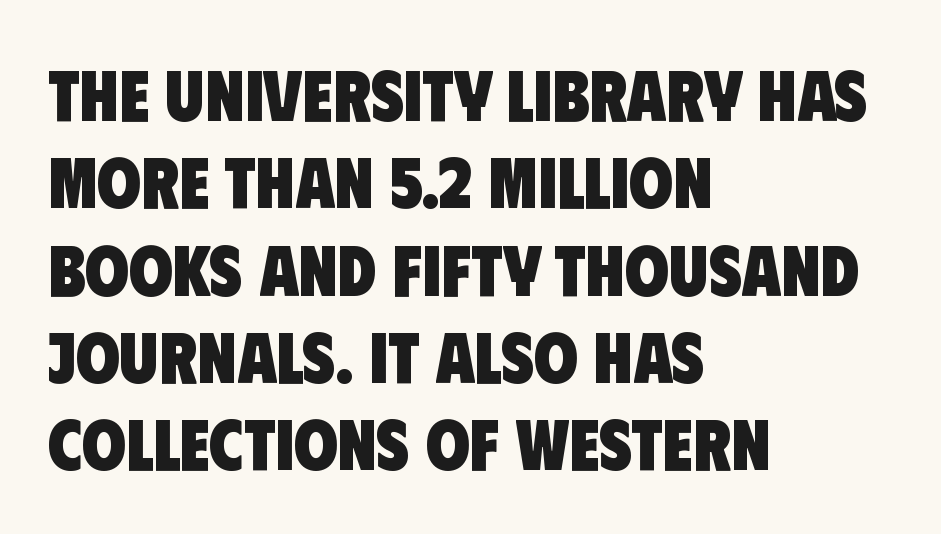
The image shows 71 px heavy, condensed sans-serif type; set left-aligned, line spacing 1.23x, normal letter spacing, not underlined; low stroke contrast and a large x-height.
